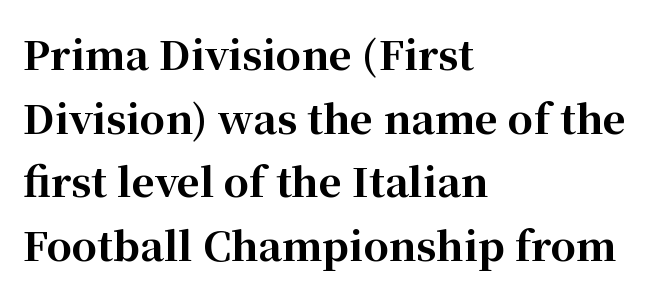
Does extra space separate the letters? No, they use regular spacing. Look at the stroke-to-counter ratio: heavy, a bold. Is this a fixed-width face? No — the glyphs have proportional, varying widths. Underline: absent. Every stem runs plumb, perpendicular to the baseline.
